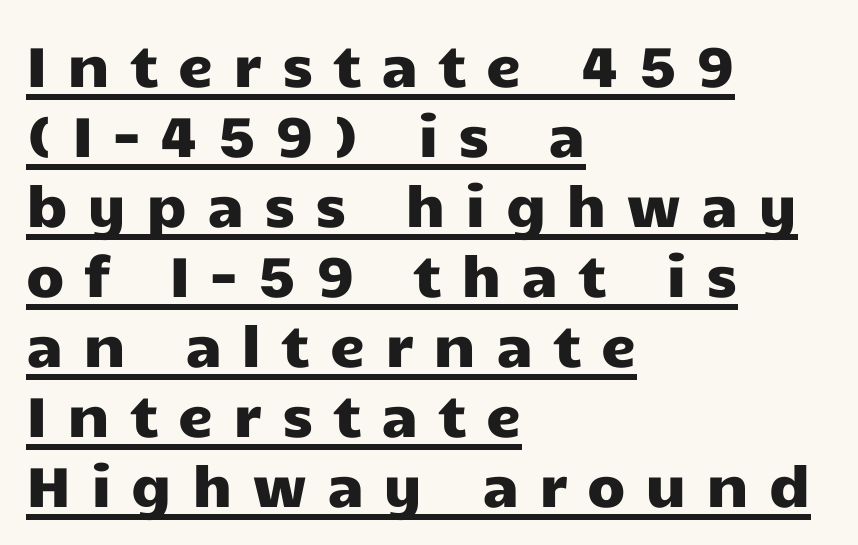
Successive baselines arrive at the customary interval. Think of a printed novel: that variable character pitch is what you see here. Italic: no, the glyphs are upright roman. Compared with typical body copy, the letter spacing here is much looser.
